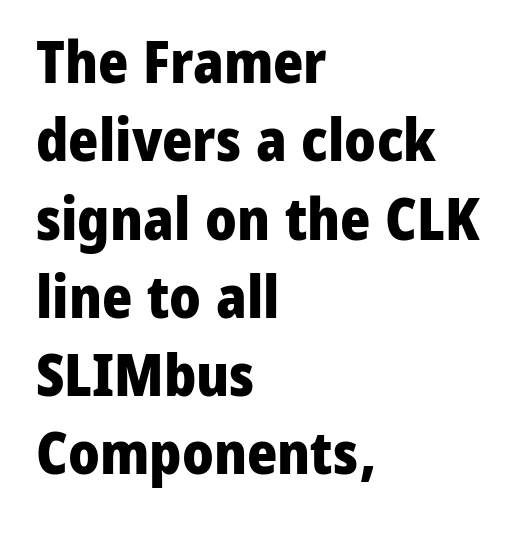
The passage shown is emphatically bold. The lettering holds an erect, upright posture throughout. Each row of text sits above clean, open space. The face used here is proportionally spaced, like ordinary book or web type. The leading is moderate, giving the passage an even texture. Short note: letters normally spaced.
